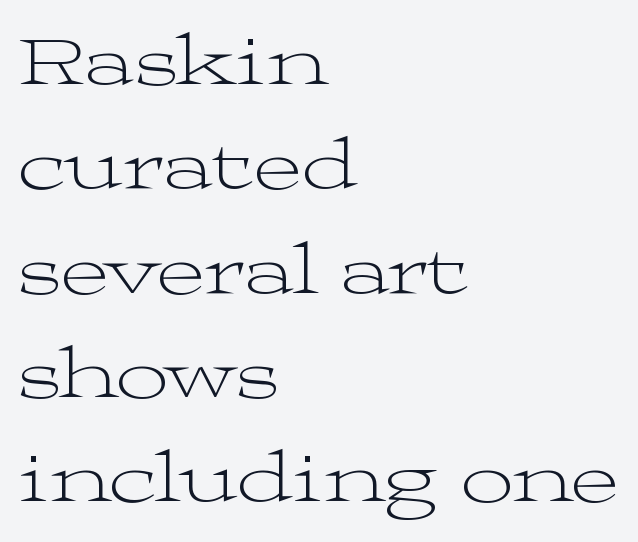
The image shows 74 px light, wide serif type, upright; set left-aligned, normal line spacing (1.41x), normal letter spacing, not underlined; medium stroke contrast and a medium x-height.
